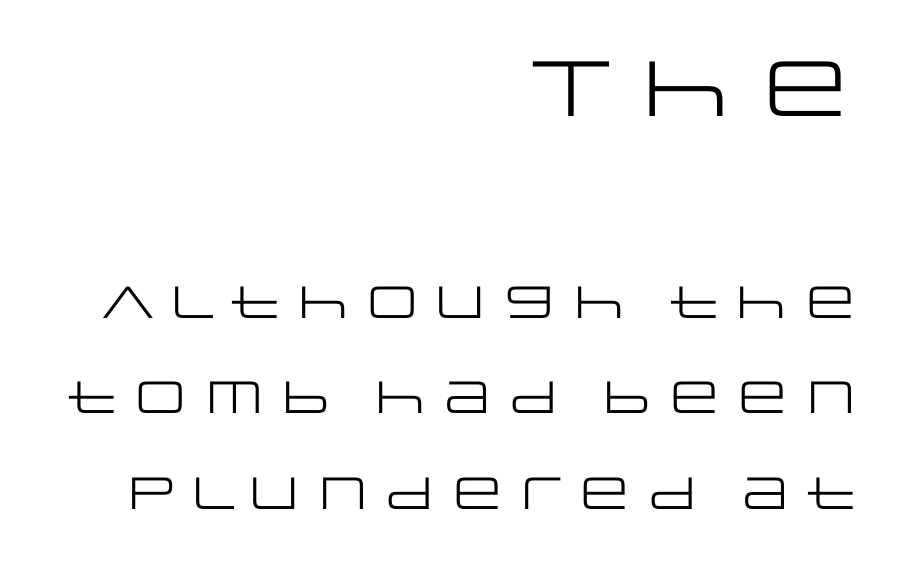
The image shows 78 px regular-weight, wide sans-serif type, upright; set right-aligned, loose line spacing (2.13x), normal letter spacing, not underlined; the first (top) block is 1.73x larger; low stroke contrast and a large x-height.
